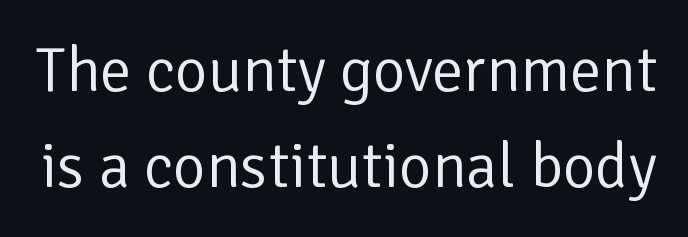
The image shows 63 px regular-weight sans-serif type, upright; set normal line spacing (1.52x), normal letter spacing, not underlined; low stroke contrast and a medium x-height.
